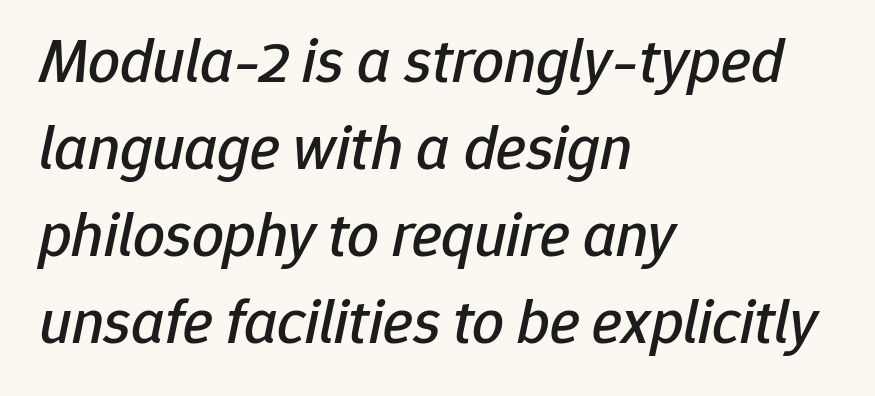
Q: Is the text italic (slanted)? A: Yes, it leans right by about 12 degrees.
Q: Is the text underlined? A: No.
Q: How is the paragraph aligned? A: Left-aligned.
Q: Is the spacing between letters normal or unusually wide? A: Normal.
Q: Is the spacing between lines tight, normal or loose? A: Normal.
Q: Width (condensed, normal, or wide)? A: Normal.
Q: Stroke contrast? A: Low.
Q: x-height? A: Medium.
Q: Monospaced? A: No.
